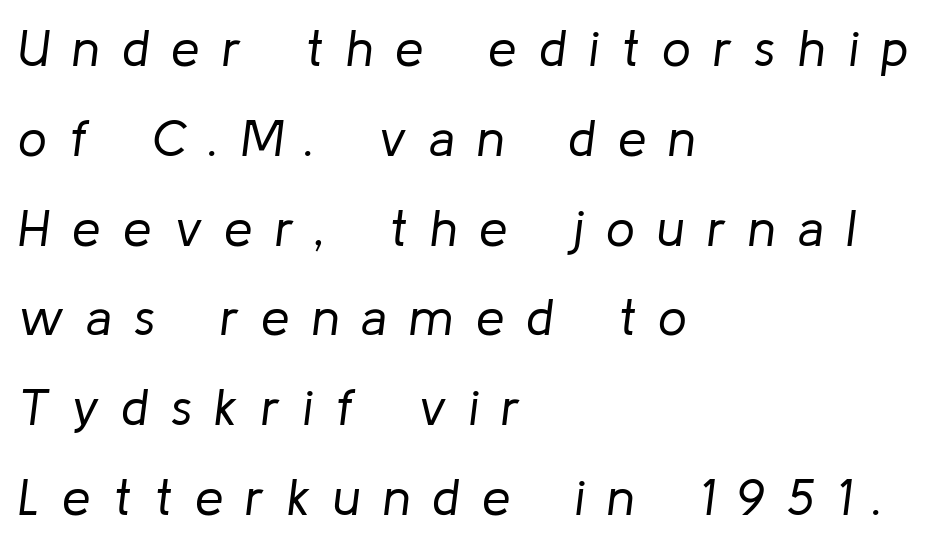
{"italic": "yes", "lean": "right", "slant_degrees": 8, "bold": "no", "weight": "regular", "width": "normal", "stroke_contrast": "low", "x_height": "medium", "monospaced": "no", "underline": "no", "align": "left", "line_spacing_ratio": 1.76, "letter_spacing": "wide", "letter_spacing_em": 0.44, "glyph_px": 51}
